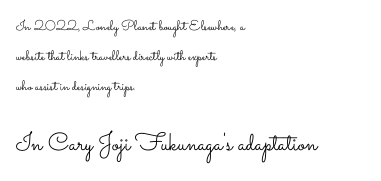
Q: Is the text bold? A: No.
Q: Is the text italic (slanted)? A: Yes.
Q: Is the text underlined? A: No.
Q: How is the paragraph aligned? A: Left-aligned.
Q: Is the spacing between letters normal or unusually wide? A: Normal.
Q: Is the spacing between lines tight, normal or loose? A: Loose.
Q: Which block of text is set in a larger size, the first (top) or the second (bottom)? A: The second (bottom) one.
